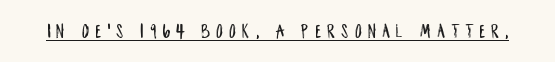
The lettering stays uniformly vertical, giving the passage a roman look. Does a line run under the words? Yes, clearly. The passage shown has open, widely tracked lettering throughout.
